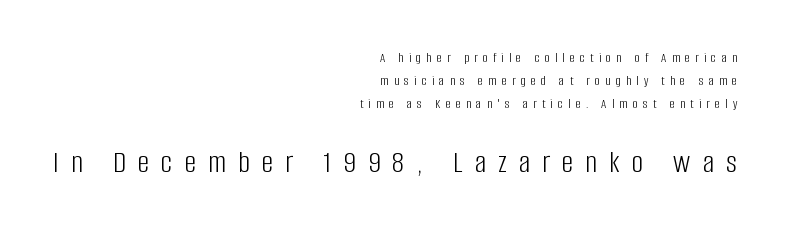
Q: Is the text bold? A: No.
Q: Is the text italic (slanted)? A: No, it is upright.
Q: Is the typeface a serif or a sans-serif typeface? A: Sans-serif.
Q: Is the text underlined? A: No.
Q: How is the paragraph aligned? A: Right-aligned.
Q: Is the spacing between letters normal or unusually wide? A: Unusually wide.
Q: Is the spacing between lines tight, normal or loose? A: Normal.
Q: Which block of text is set in a larger size, the first (top) or the second (bottom)? A: The second (bottom) one.
Q: Width (condensed, normal, or wide)? A: Condensed.
Q: Stroke contrast? A: Low.
Q: x-height? A: Large.
Q: Monospaced? A: No.
